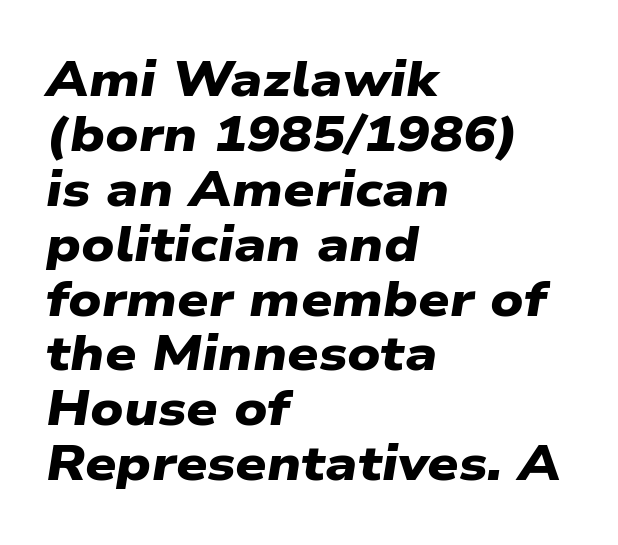
Q: Is the text bold? A: Yes.
Q: Is the typeface a serif or a sans-serif typeface? A: Sans-serif.
Q: Is the text underlined? A: No.
Q: How is the paragraph aligned? A: Left-aligned.
Q: Is the spacing between letters normal or unusually wide? A: Normal.
Q: Is the spacing between lines tight, normal or loose? A: Tight.
Q: Width (condensed, normal, or wide)? A: Wide.
Q: Stroke contrast? A: Low.
Q: x-height? A: Medium.
Q: Monospaced? A: No.
